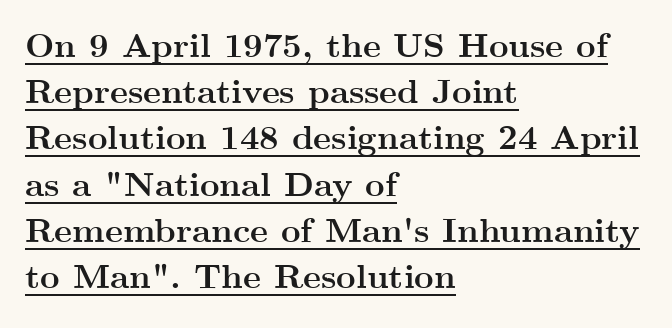
{"serif": "yes", "italic": "no", "bold": "yes", "weight": "semibold", "width": "wide", "stroke_contrast": "medium", "x_height": "small", "monospaced": "no", "underline": "yes", "align": "left", "line_spacing": "normal", "line_spacing_ratio": 1.36, "letter_spacing": "normal", "letter_spacing_em": 0.0, "glyph_px": 34}
